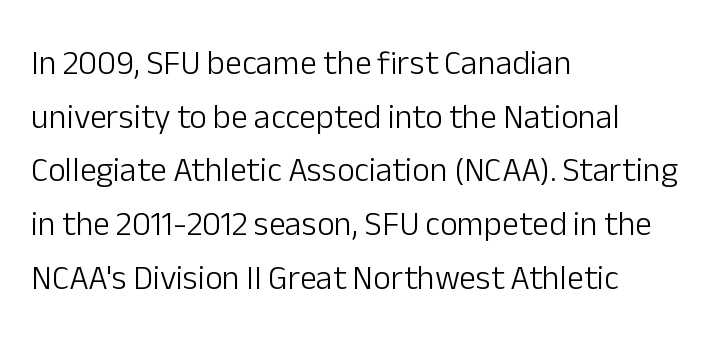
Lines of text with bare space underneath. The lettering holds an erect, upright posture throughout. A typesetter would label this face a sans. Caption: standard tracking, unaltered.
